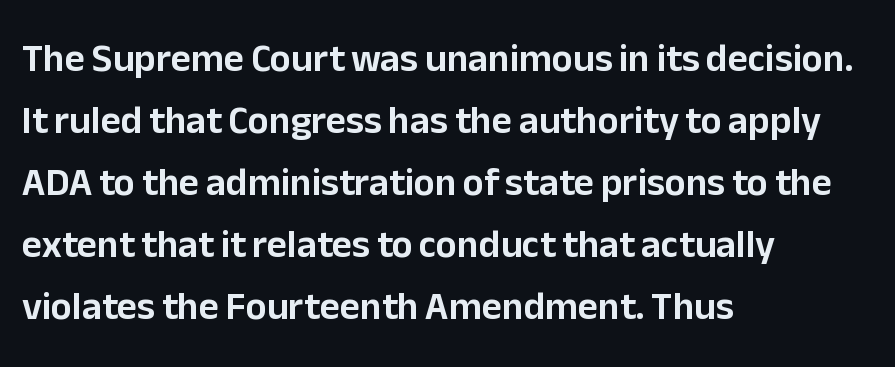
Q: Is the text italic (slanted)? A: No, it is upright.
Q: Is the typeface a serif or a sans-serif typeface? A: Sans-serif.
Q: Is the text underlined? A: No.
Q: How is the paragraph aligned? A: Left-aligned.
Q: Is the spacing between letters normal or unusually wide? A: Normal.
Q: Is the spacing between lines tight, normal or loose? A: Normal.
Q: Width (condensed, normal, or wide)? A: Normal.
Q: Stroke contrast? A: Low.
Q: x-height? A: Medium.
Q: Monospaced? A: No.
